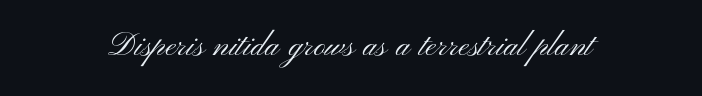
{"serif": "no", "bold": "no", "weight": "light", "width": "wide", "stroke_contrast": "medium", "x_height": "small", "monospaced": "no", "underline": "no", "align": "center", "letter_spacing": "normal", "letter_spacing_em": 0.0, "glyph_px": 41}
